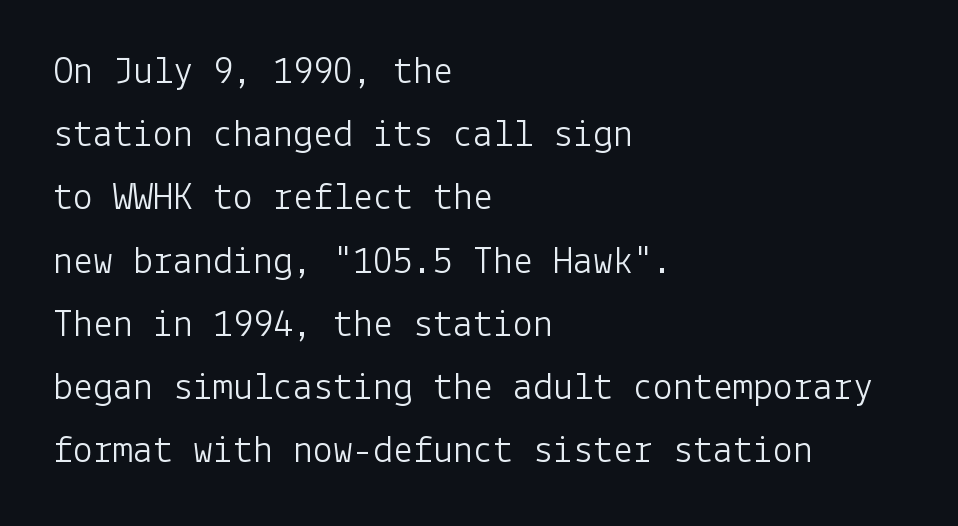
{"serif": "no", "italic": "no", "bold": "no", "weight": "light", "width": "normal", "stroke_contrast": "low", "x_height": "medium", "underline": "no", "align": "left", "line_spacing": "normal", "line_spacing_ratio": 1.58, "letter_spacing": "normal", "letter_spacing_em": 0.0, "glyph_px": 40}
